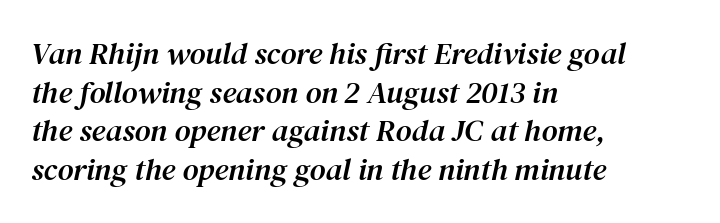
Q: Is the text italic (slanted)? A: Yes, it leans right by about 12 degrees.
Q: Is the typeface a serif or a sans-serif typeface? A: Serif.
Q: Is the text underlined? A: No.
Q: How is the paragraph aligned? A: Left-aligned.
Q: Is the spacing between letters normal or unusually wide? A: Normal.
Q: Is the spacing between lines tight, normal or loose? A: Normal.
Q: Width (condensed, normal, or wide)? A: Normal.
Q: Stroke contrast? A: Medium.
Q: x-height? A: Medium.
Q: Monospaced? A: No.
